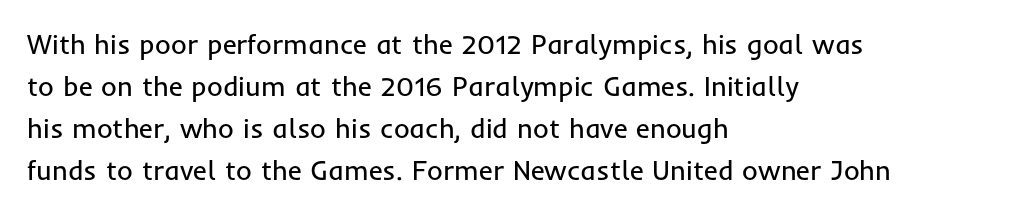
Q: Is the text bold? A: No.
Q: Is the text italic (slanted)? A: No, it is upright.
Q: Is the text underlined? A: No.
Q: How is the paragraph aligned? A: Left-aligned.
Q: Is the spacing between letters normal or unusually wide? A: Normal.
Q: Is the spacing between lines tight, normal or loose? A: Normal.
